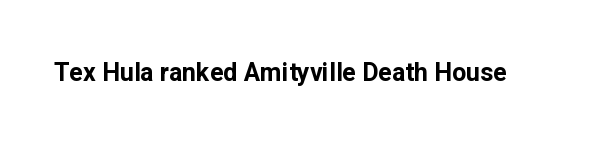
Underlining? Definitely not there. Strong, thick strokes mark this as bold type. This sample uses an upright cut, with every glyph sitting square on the baseline. A typesetter would call this zero additional tracking.
